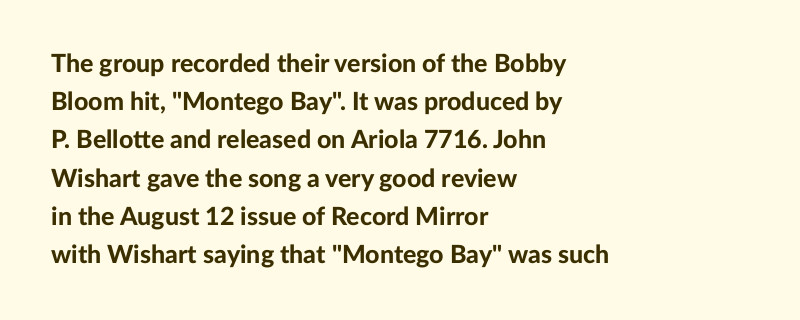
Lines of text with bare space underneath. Quick note: interline space is typical. The line texture is even and compact thanks to regular tracking. The letters stand straight up with perfectly vertical stems. I'd describe the lettering as bold — thick and assertive.
